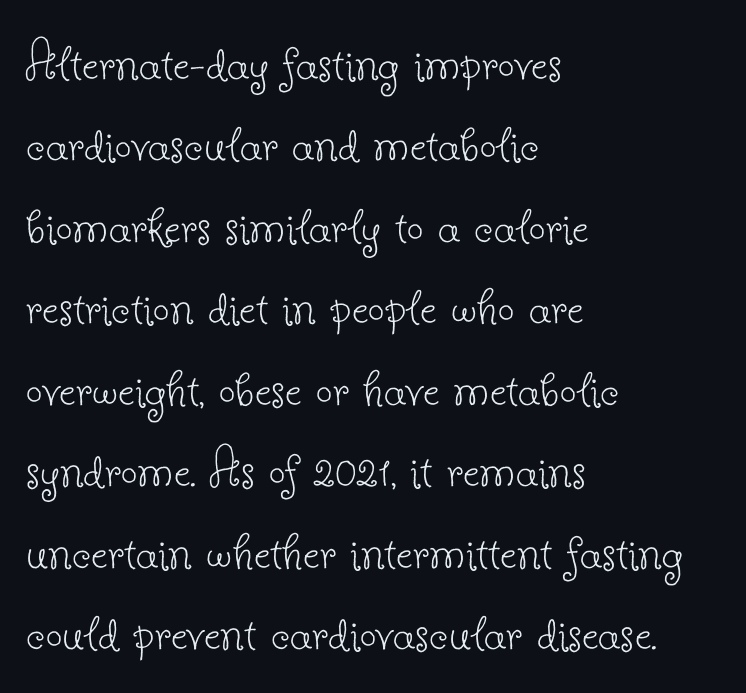
Q: Is the text bold? A: No.
Q: Is the text italic (slanted)? A: No, it is upright.
Q: Is the typeface a serif or a sans-serif typeface? A: Serif.
Q: Is the text underlined? A: No.
Q: How is the paragraph aligned? A: Left-aligned.
Q: Is the spacing between letters normal or unusually wide? A: Normal.
Q: Is the spacing between lines tight, normal or loose? A: Normal.
Q: Width (condensed, normal, or wide)? A: Normal.
Q: Stroke contrast? A: Low.
Q: x-height? A: Small.
Q: Monospaced? A: No.
